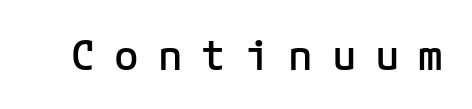
{"serif": "no", "italic": "no", "bold": "semi", "weight": "semibold", "width": "normal", "stroke_contrast": "low", "x_height": "medium", "underline": "no", "letter_spacing": "wide", "letter_spacing_em": 0.46, "glyph_px": 41}
